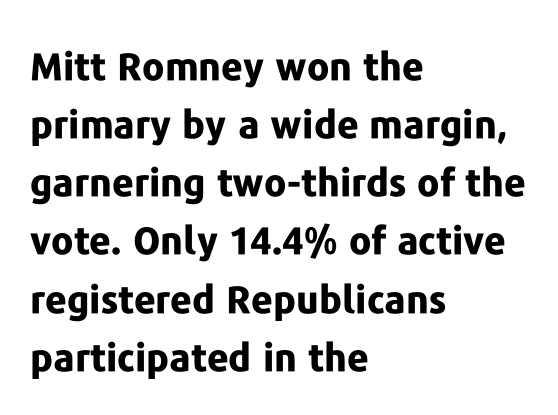
{"serif": "no", "italic": "no", "bold": "yes", "weight": "bold", "width": "normal", "stroke_contrast": "low", "x_height": "medium", "monospaced": "no", "underline": "no", "align": "left", "line_spacing": "normal", "line_spacing_ratio": 1.53, "letter_spacing": "normal", "letter_spacing_em": 0.0, "glyph_px": 38}
